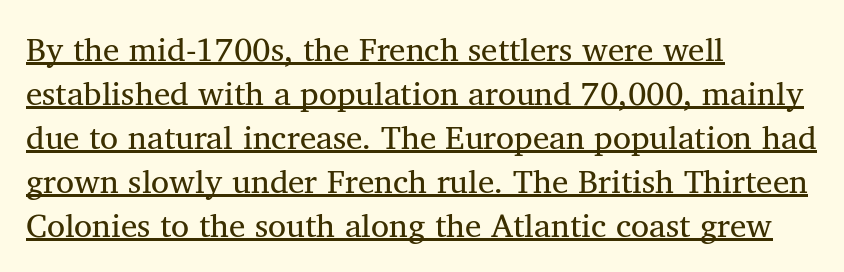
The image shows 33 px regular-weight serif type, upright; set left-aligned, normal line spacing (1.33x), normal letter spacing, underlined; medium stroke contrast and a medium x-height.
